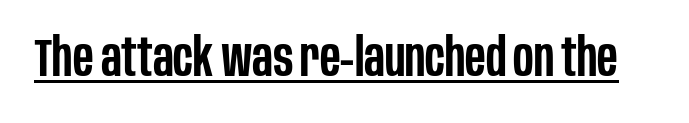
{"serif": "no", "italic": "no", "bold": "semi", "weight": "semibold", "width": "condensed", "stroke_contrast": "low", "x_height": "large", "monospaced": "no", "underline": "yes", "letter_spacing": "normal", "letter_spacing_em": 0.0, "glyph_px": 52}
